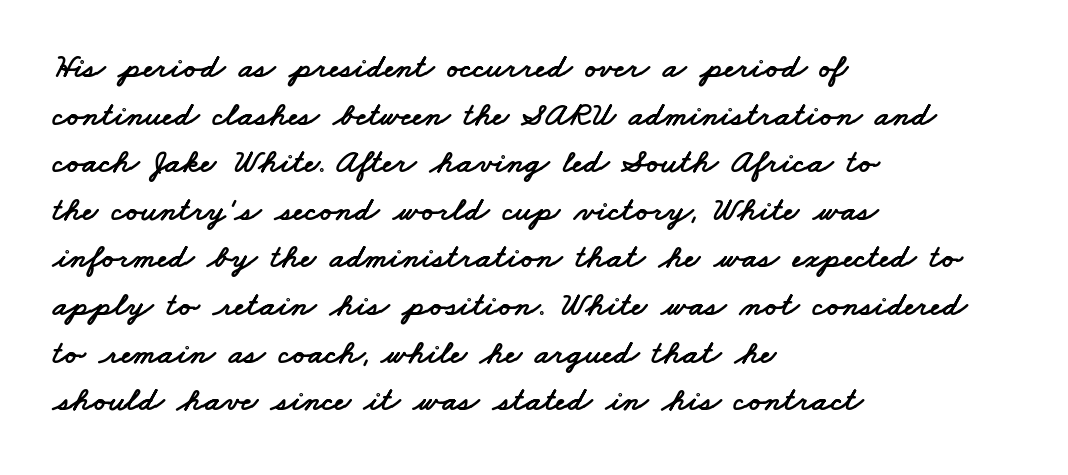
Q: Is the typeface a serif or a sans-serif typeface? A: Sans-serif.
Q: Is the text underlined? A: No.
Q: How is the paragraph aligned? A: Left-aligned.
Q: Is the spacing between letters normal or unusually wide? A: Normal.
Q: Is the spacing between lines tight, normal or loose? A: Normal.
Q: Width (condensed, normal, or wide)? A: Wide.
Q: Stroke contrast? A: Low.
Q: x-height? A: Small.
Q: Monospaced? A: No.
